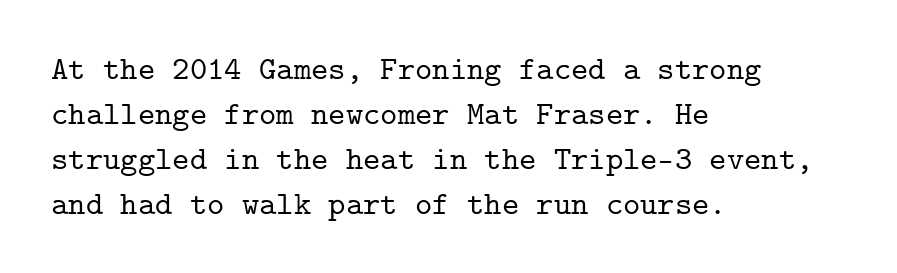
{"serif": "yes", "italic": "no", "width": "normal", "stroke_contrast": "low", "x_height": "medium", "monospaced": "yes", "underline": "no", "align": "left", "line_spacing": "normal", "line_spacing_ratio": 1.36, "letter_spacing": "normal", "letter_spacing_em": 0.0, "glyph_px": 33}
